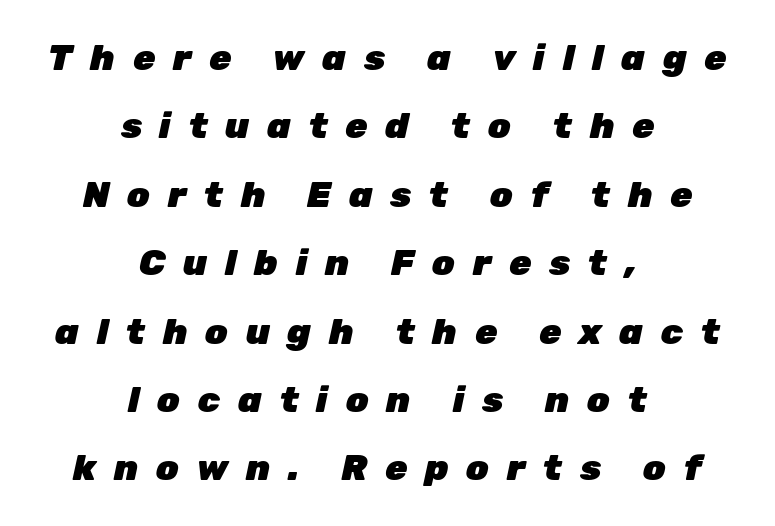
The letters advance in unequal steps, a hallmark of proportional type. No word sits above an underline. Heavy-handed strokes throughout: this text is bold. Line spacing here is loose. Characters are canted at an angle relative to the baseline's perpendicular. You could only call the tracking loose — the letters float apart.
